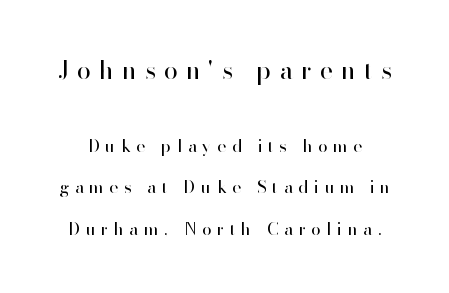
{"italic": "no", "bold": "no", "underline": "no", "line_spacing": "loose", "line_spacing_ratio": 2.44, "letter_spacing": "wide", "letter_spacing_em": 0.35, "larger_block": "first", "size_ratio": 1.47, "glyph_px": 25}
